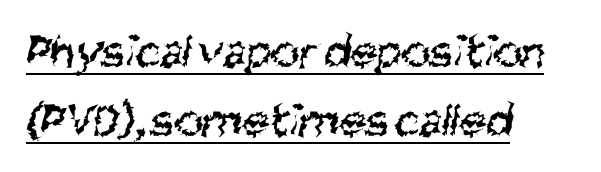
{"serif": "no", "bold": "no", "weight": "regular", "width": "condensed", "stroke_contrast": "medium", "x_height": "large", "monospaced": "no", "underline": "yes", "align": "left", "line_spacing": "normal", "line_spacing_ratio": 1.41, "letter_spacing": "normal", "letter_spacing_em": 0.0, "glyph_px": 49}
